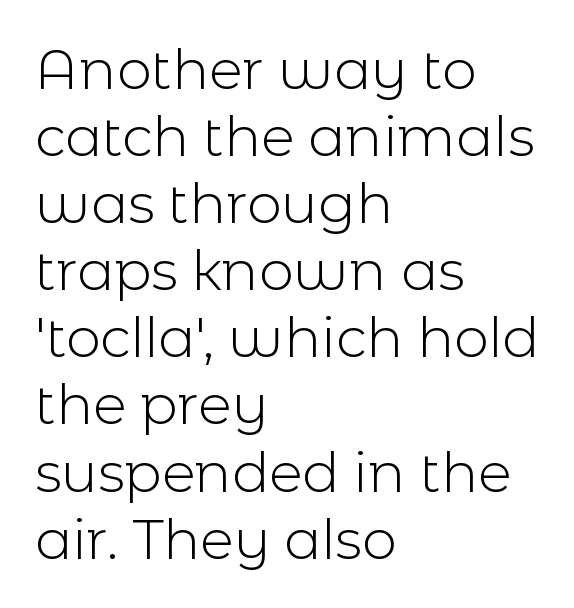
{"serif": "no", "italic": "no", "bold": "no", "weight": "light", "width": "normal", "x_height": "medium", "monospaced": "no", "underline": "no", "align": "left", "line_spacing_ratio": 1.22, "letter_spacing": "normal", "letter_spacing_em": 0.0, "glyph_px": 55}
